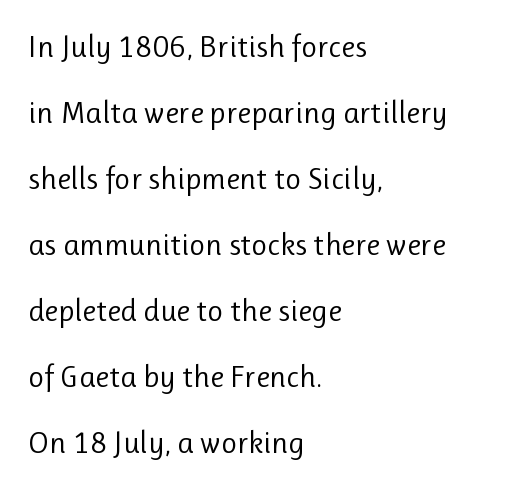
Q: Is the text bold? A: No.
Q: Is the text italic (slanted)? A: No, it is upright.
Q: Is the typeface a serif or a sans-serif typeface? A: Sans-serif.
Q: Is the text underlined? A: No.
Q: How is the paragraph aligned? A: Left-aligned.
Q: Is the spacing between letters normal or unusually wide? A: Normal.
Q: Is the spacing between lines tight, normal or loose? A: Loose.
Q: Width (condensed, normal, or wide)? A: Normal.
Q: Stroke contrast? A: Low.
Q: x-height? A: Medium.
Q: Monospaced? A: No.
